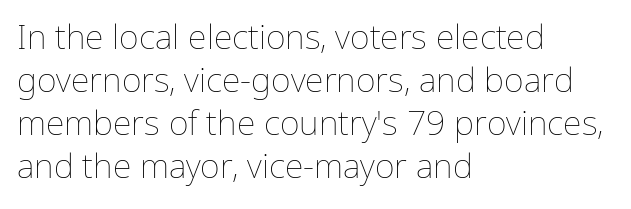
Lines of text with bare space underneath. Counters stay open thanks to moderate or lighter strokes. The leading is moderate, giving the passage an even texture. Characters follow at the spacing the type designer built in. Every row of glyphs begins at an identical x-position on the left.
